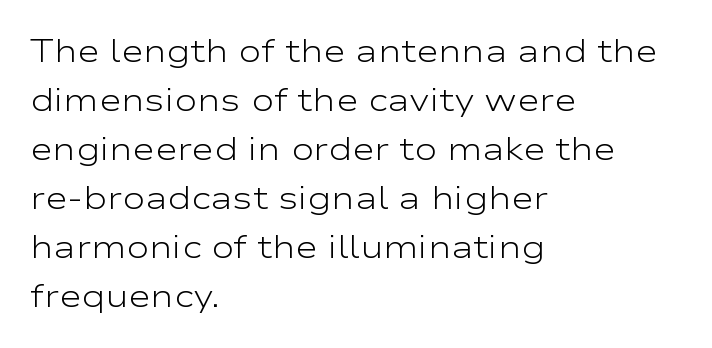
This sample uses an upright cut, with every glyph sitting square on the baseline. The string is rendered with underlining switched off. This reads as an unemphasized weight, regular at the heaviest. The letterforms sit shoulder to shoulder at normal distance. Typographically, this falls in the sans-serif category. Each letter keeps its own natural width here, so spacing adapts to shape.
